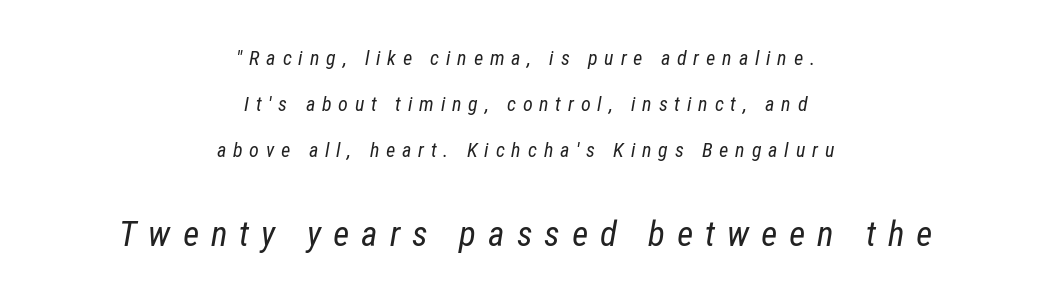
Q: Is the text bold? A: No.
Q: Is the text italic (slanted)? A: Yes, it leans right by about 12 degrees.
Q: Is the text underlined? A: No.
Q: How is the paragraph aligned? A: Centered.
Q: Is the spacing between letters normal or unusually wide? A: Unusually wide.
Q: Is the spacing between lines tight, normal or loose? A: Loose.
Q: Which block of text is set in a larger size, the first (top) or the second (bottom)? A: The second (bottom) one.
Q: Width (condensed, normal, or wide)? A: Condensed.
Q: Stroke contrast? A: Low.
Q: x-height? A: Medium.
Q: Monospaced? A: No.
